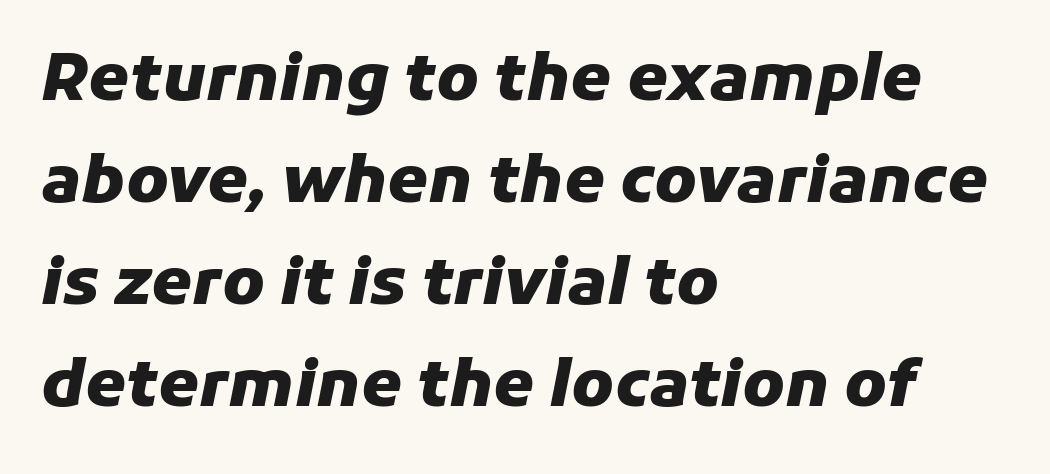
The image shows 65 px heavy type, italic (leaning right); set left-aligned, normal line spacing (1.57x), normal letter spacing, not underlined; low stroke contrast and a medium x-height.
